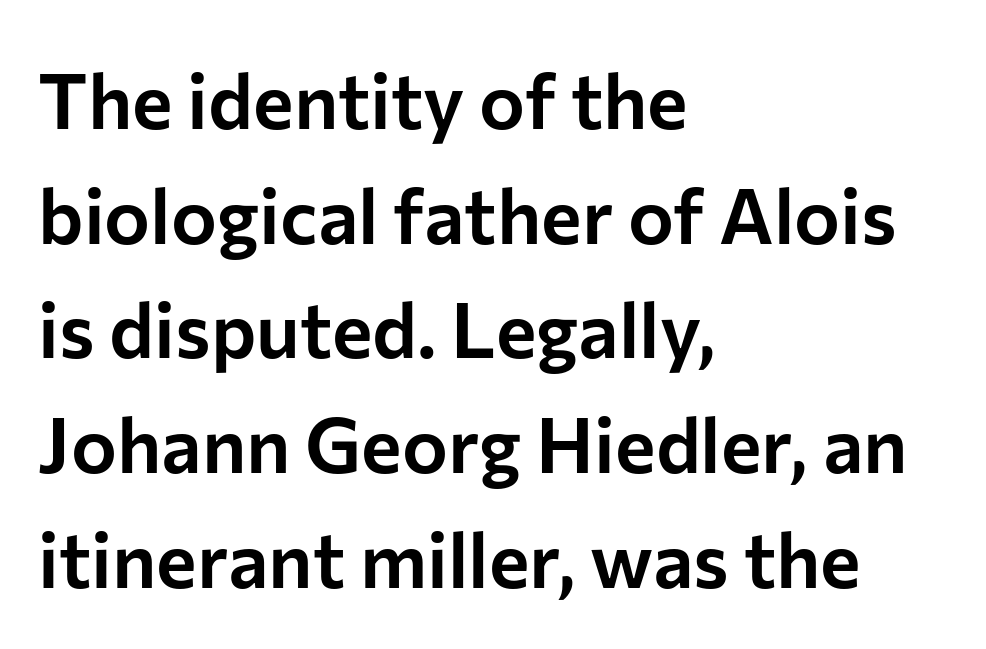
Q: Is the text italic (slanted)? A: No, it is upright.
Q: Is the typeface a serif or a sans-serif typeface? A: Sans-serif.
Q: Is the text underlined? A: No.
Q: How is the paragraph aligned? A: Left-aligned.
Q: Is the spacing between letters normal or unusually wide? A: Normal.
Q: Is the spacing between lines tight, normal or loose? A: Normal.
Q: Width (condensed, normal, or wide)? A: Normal.
Q: Stroke contrast? A: Low.
Q: x-height? A: Medium.
Q: Monospaced? A: No.
